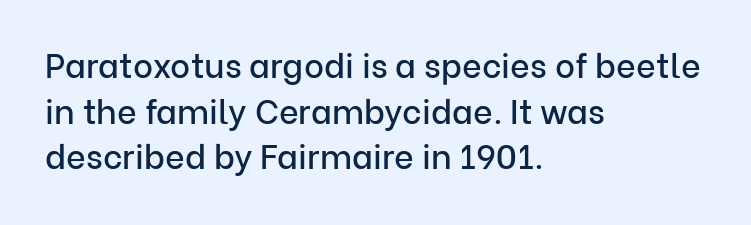
{"serif": "no", "italic": "no", "width": "normal", "stroke_contrast": "low", "x_height": "medium", "monospaced": "no", "underline": "no", "align": "left", "line_spacing": "normal", "line_spacing_ratio": 1.34, "letter_spacing": "normal", "letter_spacing_em": 0.0, "glyph_px": 34}
